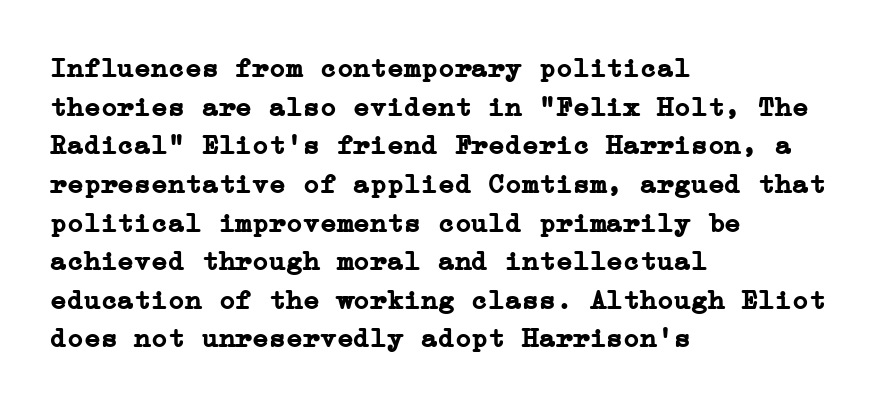
To sum up the face: it has serifs. Short note: letters normally spaced. The block of text has a typical density, with ordinary space between rows. Left-aligned paragraph, ragged on the right.
